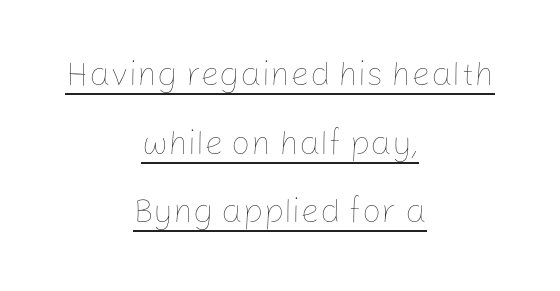
{"italic": "no", "bold": "no", "weight": "thin", "width": "normal", "stroke_contrast": "low", "x_height": "medium", "monospaced": "no", "underline": "yes", "align": "center", "line_spacing": "loose", "line_spacing_ratio": 2.02, "letter_spacing": "normal", "letter_spacing_em": 0.0, "glyph_px": 34}
